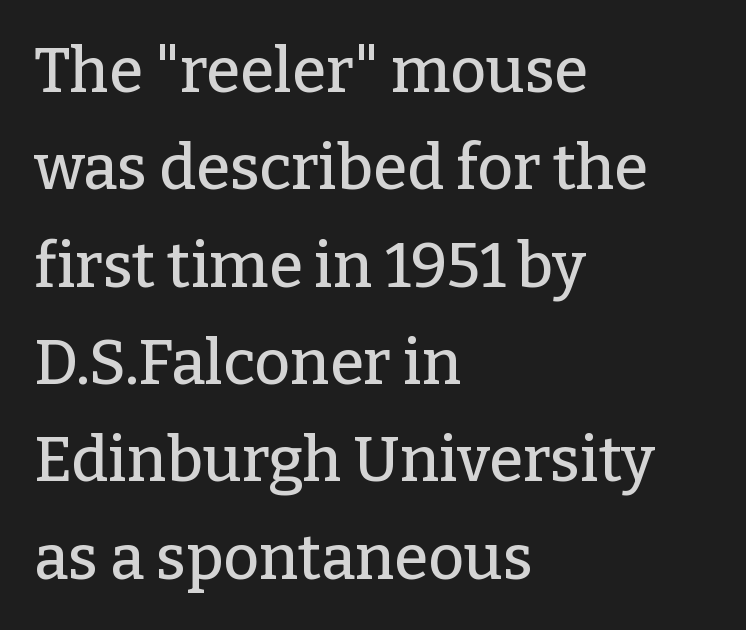
The image shows 62 px serif type, upright; set left-aligned, normal line spacing (1.57x), normal letter spacing, not underlined; low stroke contrast and a medium x-height.
